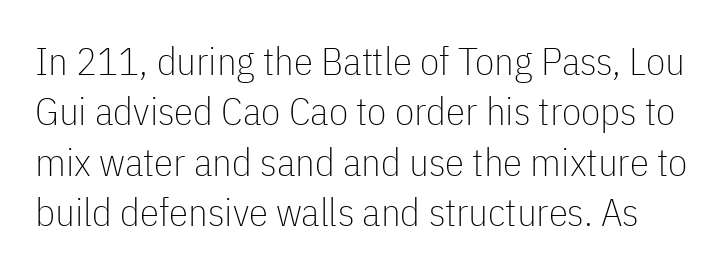
The image shows 39 px thin, condensed sans-serif type, upright; set normal line spacing (1.29x), normal letter spacing, not underlined; low stroke contrast and a medium x-height.
